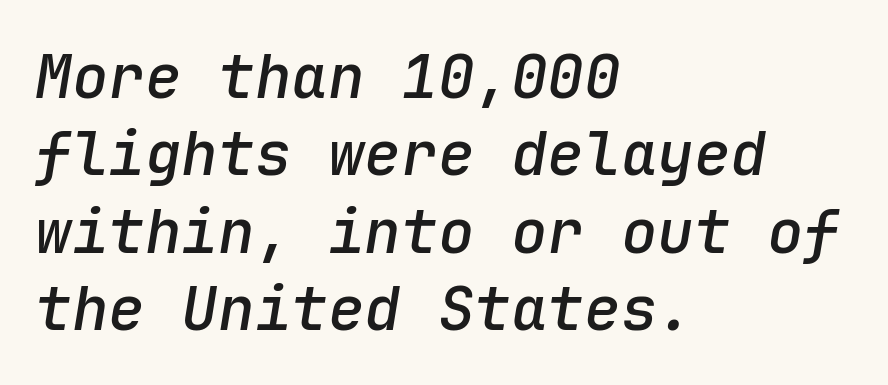
Summary of vertical rhythm: regular, with standard interline spacing. Note the uniform advance width — an 'i' takes as much space as an 'm'. Compared with an ordinary text face, these strokes are moderately heavier — a semibold. The letters sit at their default tracking, neither squeezed nor spread. The string is rendered with underlining switched off. Short and long lines alike share a common starting point at left.
